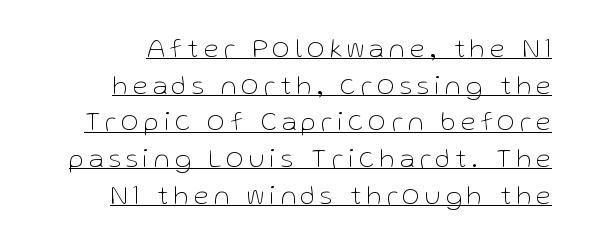
This reads as an unemphasized weight, regular at the heaviest. Looks like someone drew a line under every word here. The rendering uses a moderate line-height, typical for paragraphs. The passage shown has open, widely tracked lettering throughout. This is the regular roman posture of the typeface.
